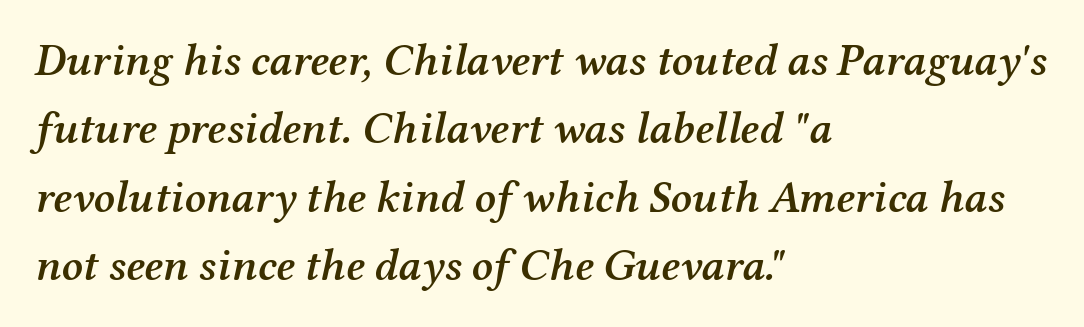
Left-aligned paragraph, ragged on the right. It's the slanting kind of type. A normal amount of white space separates one row of letters from the next. The face used here is rendered with its standard letterfit. Weight: semibold (demi). Classification — serif.
